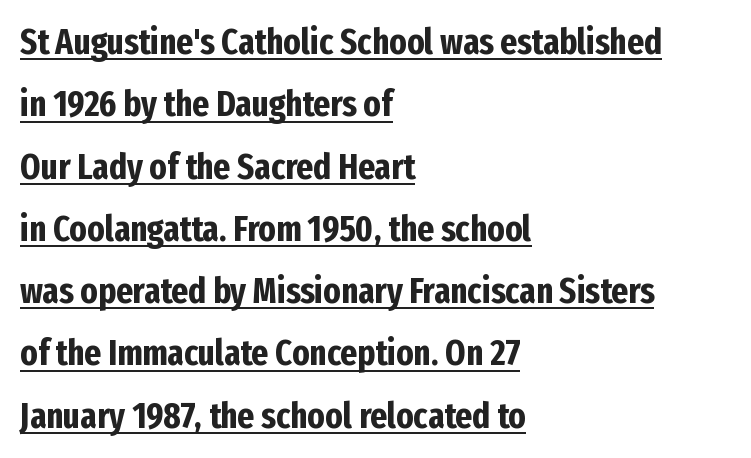
{"serif": "no", "italic": "no", "bold": "yes", "weight": "bold", "width": "condensed", "stroke_contrast": "low", "x_height": "medium", "monospaced": "no", "underline": "yes", "align": "left", "line_spacing_ratio": 1.73, "letter_spacing": "normal", "letter_spacing_em": 0.0, "glyph_px": 36}
